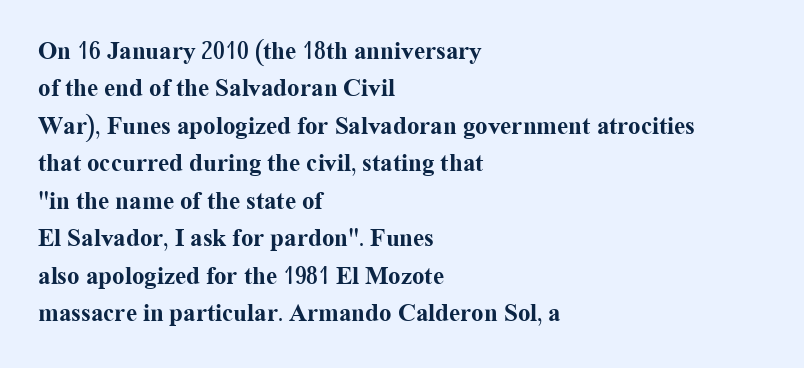
{"italic": "no", "bold": "yes", "underline": "no", "align": "left", "line_spacing": "normal", "line_spacing_ratio": 1.5, "letter_spacing": "normal", "letter_spacing_em": 0.0, "glyph_px": 25}
